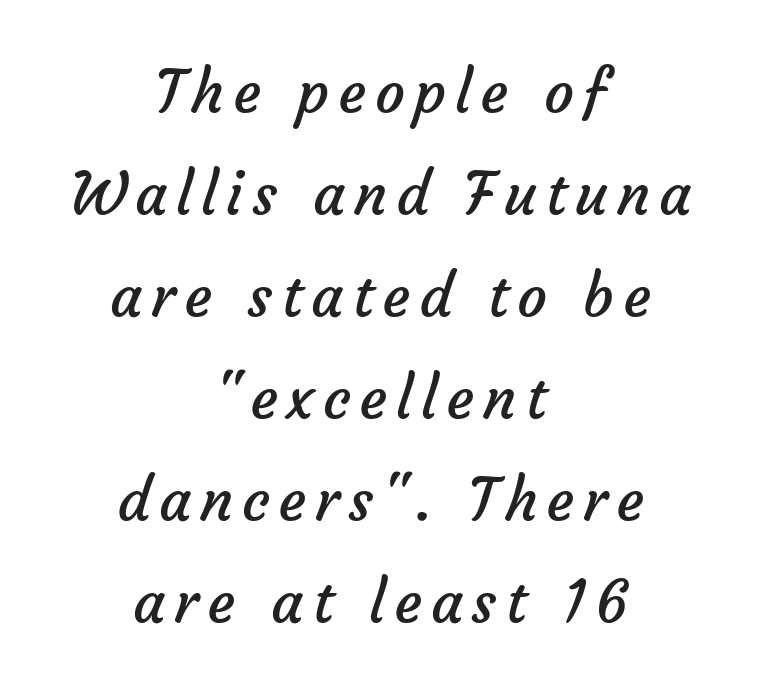
Q: Is the text bold? A: No.
Q: Is the typeface a serif or a sans-serif typeface? A: Sans-serif.
Q: Is the text underlined? A: No.
Q: How is the paragraph aligned? A: Centered.
Q: Width (condensed, normal, or wide)? A: Normal.
Q: Stroke contrast? A: Low.
Q: x-height? A: Medium.
Q: Monospaced? A: No.
